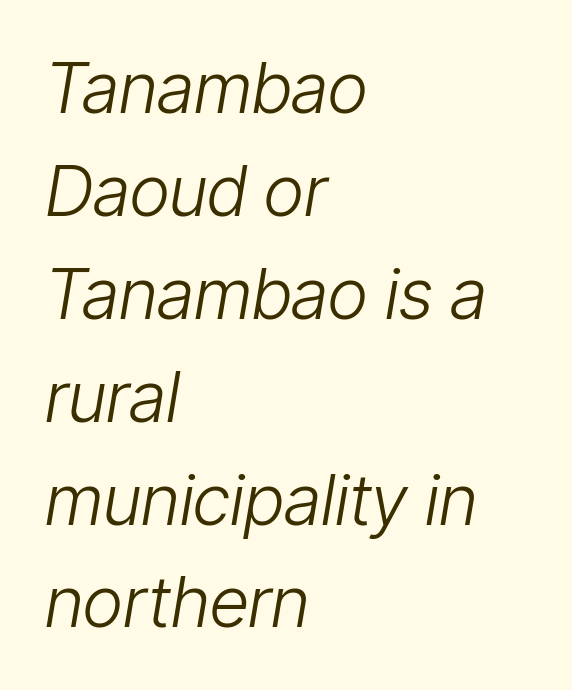
Q: Is the text bold? A: No.
Q: Is the text italic (slanted)? A: Yes, it leans right by about 9 degrees.
Q: Is the text underlined? A: No.
Q: How is the paragraph aligned? A: Left-aligned.
Q: Is the spacing between letters normal or unusually wide? A: Normal.
Q: Is the spacing between lines tight, normal or loose? A: Normal.
Q: Width (condensed, normal, or wide)? A: Condensed.
Q: Stroke contrast? A: Low.
Q: x-height? A: Medium.
Q: Monospaced? A: No.
